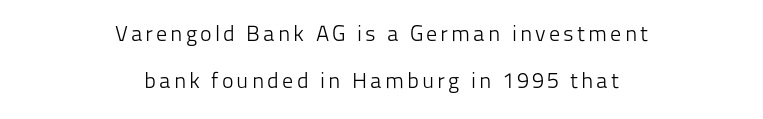
In terms of leading, this rendering errs on the spacious side. The passage is arranged like a title page — every line centered. The gap between lines stays unmarked. Italic: no, the glyphs are upright roman. No heavy texture on the line: the type isn't bold.
